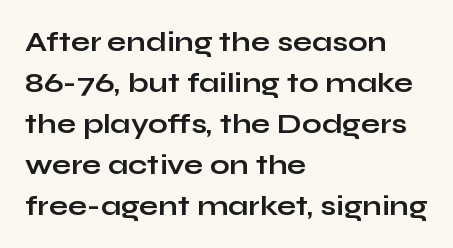
Q: Is the text bold? A: Yes.
Q: Is the text italic (slanted)? A: No, it is upright.
Q: Is the typeface a serif or a sans-serif typeface? A: Sans-serif.
Q: Is the text underlined? A: No.
Q: How is the paragraph aligned? A: Left-aligned.
Q: Is the spacing between letters normal or unusually wide? A: Normal.
Q: Is the spacing between lines tight, normal or loose? A: Normal.
Q: Width (condensed, normal, or wide)? A: Wide.
Q: Stroke contrast? A: Low.
Q: x-height? A: Medium.
Q: Monospaced? A: No.
